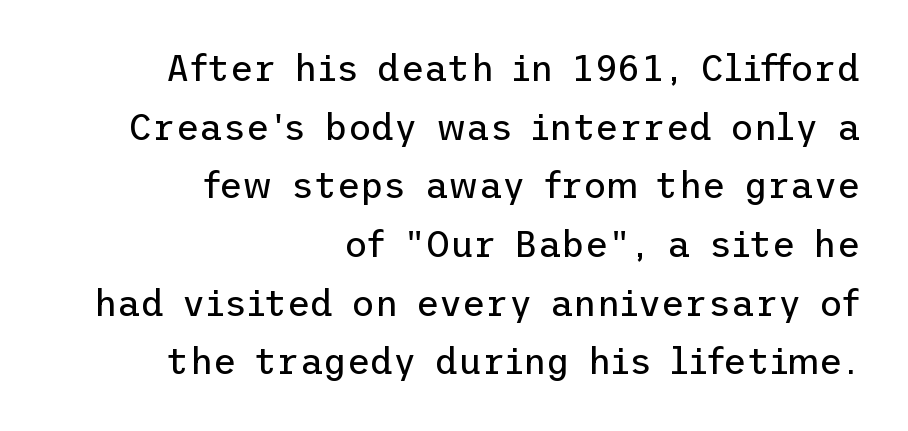
Caption: face not bold, strokes unweighted. The space directly below the letters is spotless. Caption: multi-line text, flush right, ragged left. A typesetter would label this face a sans.
